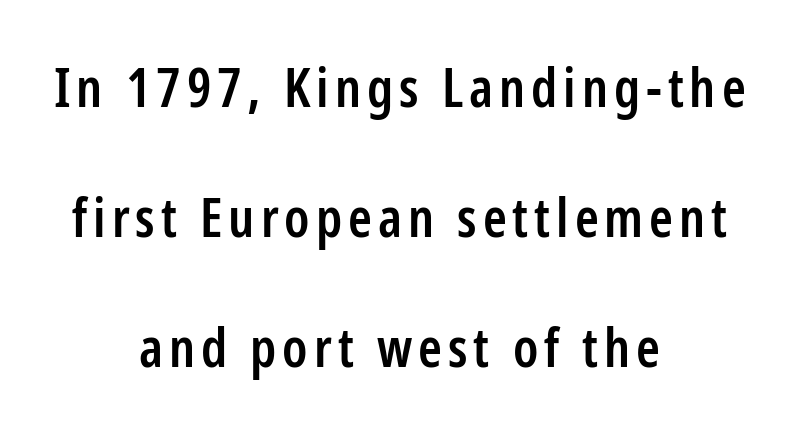
{"serif": "no", "italic": "no", "bold": "semi", "weight": "semibold", "width": "condensed", "stroke_contrast": "low", "x_height": "medium", "monospaced": "no", "underline": "no", "align": "center", "line_spacing": "loose", "line_spacing_ratio": 2.41, "glyph_px": 54}
